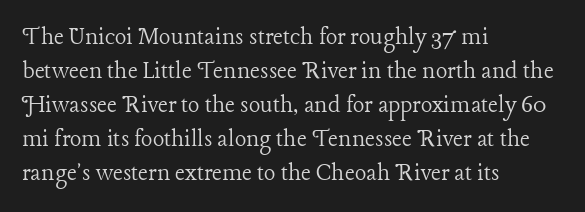
The image shows 27 px text type, upright; set left-aligned, normal line spacing (1.26x), normal letter spacing, not underlined.
